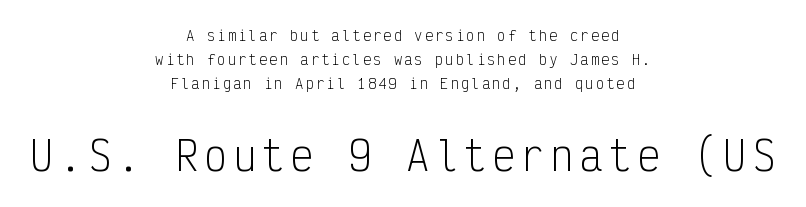
The image shows 39 px light, condensed sans-serif type, upright, monospaced; set centered, line spacing 1.72x, not underlined; the second (bottom) block is 2.79x larger; low stroke contrast and a medium x-height.
